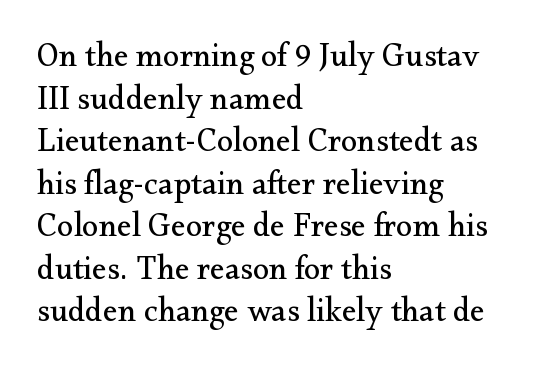
The image shows 33 px regular-weight serif type, upright; set left-aligned, normal line spacing (1.29x), normal letter spacing, not underlined; medium stroke contrast and a small x-height.
